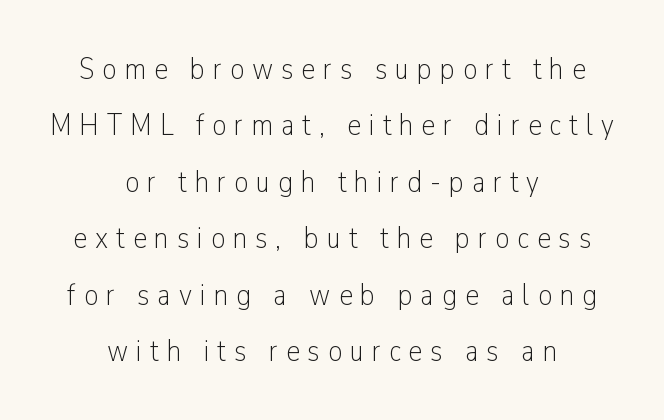
The image shows 31 px light, condensed sans-serif type, upright; set centered, line spacing 1.82x, unusually wide letter spacing (+0.26 em), not underlined; low stroke contrast and a medium x-height.
